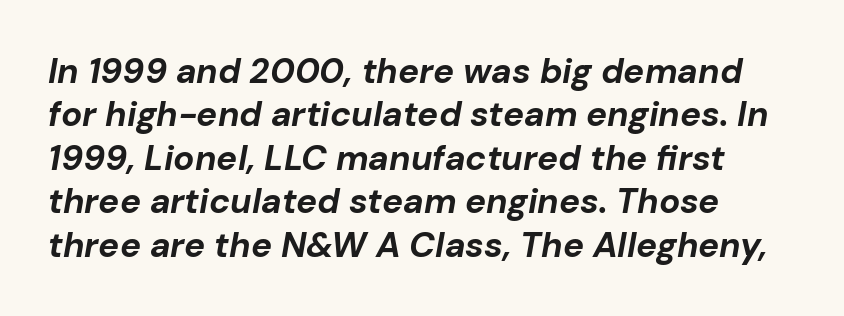
Plain, unruled lines of type. This sample is left-justified, so line endings fall wherever the words run out. Look at the tracking — it's just the regular setting, nothing added. Italic? Definitely — the glyphs are oblique. You could not count columns in this text — the font is proportionally spaced.
